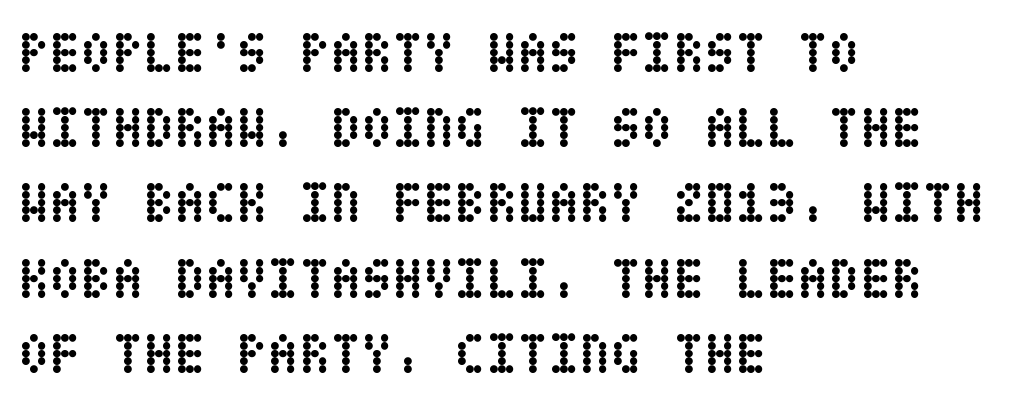
Ordinary non-slanted type is in use. Leading: standard. Weight: bold. Inter-character spacing is left at the font's built-in metrics. Teacher's note: observe the even left margin — that is flush-left alignment.
